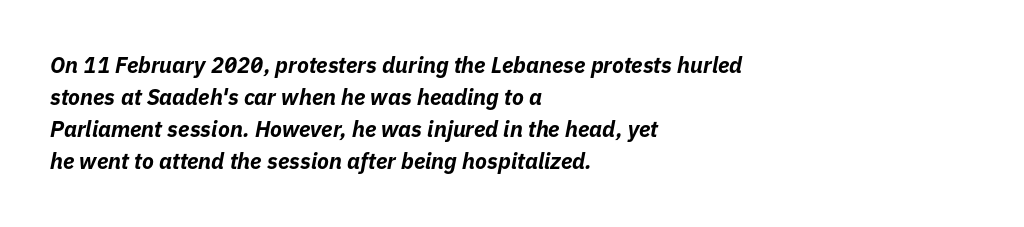
The image shows 22 px bold type, italic (leaning right); set left-aligned, normal line spacing (1.46x), normal letter spacing, not underlined.
